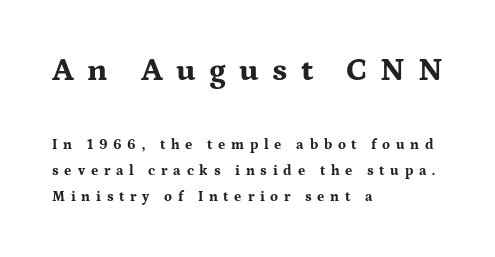
The image shows 32 px bold, wide serif type, upright; set left-aligned, line spacing 1.84x, unusually wide letter spacing (+0.41 em), not underlined; the first (top) block is 2.29x larger; medium stroke contrast and a medium x-height.
